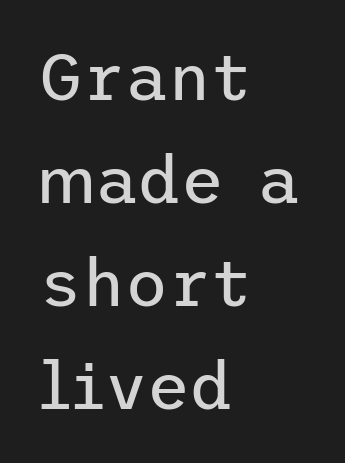
Line spacing here is normal. Check the space under the baseline: it is left empty. Style check: upright. Is the letter spacing exaggerated? No — it looks like the ordinary default.
